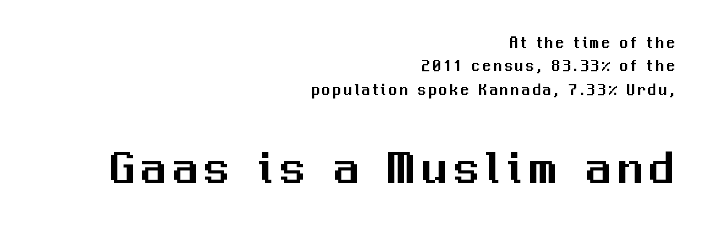
Varying glyph widths throughout — classic text-font behaviour. Every row of glyphs terminates at an identical x-position on the right. Do the letters lean? They stand straight. Normally led — the rows are evenly, conventionally spaced. A student would notice the bottom passage is typeset larger than what precedes it. The designer went with a sans here, leaving each stem footless.
